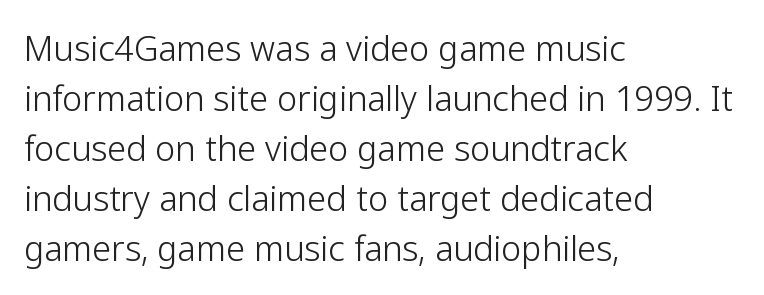
{"serif": "no", "italic": "no", "bold": "no", "weight": "light", "width": "normal", "stroke_contrast": "low", "x_height": "medium", "monospaced": "no", "underline": "no", "align": "left", "line_spacing": "normal", "line_spacing_ratio": 1.47, "letter_spacing": "normal", "letter_spacing_em": 0.0, "glyph_px": 34}
